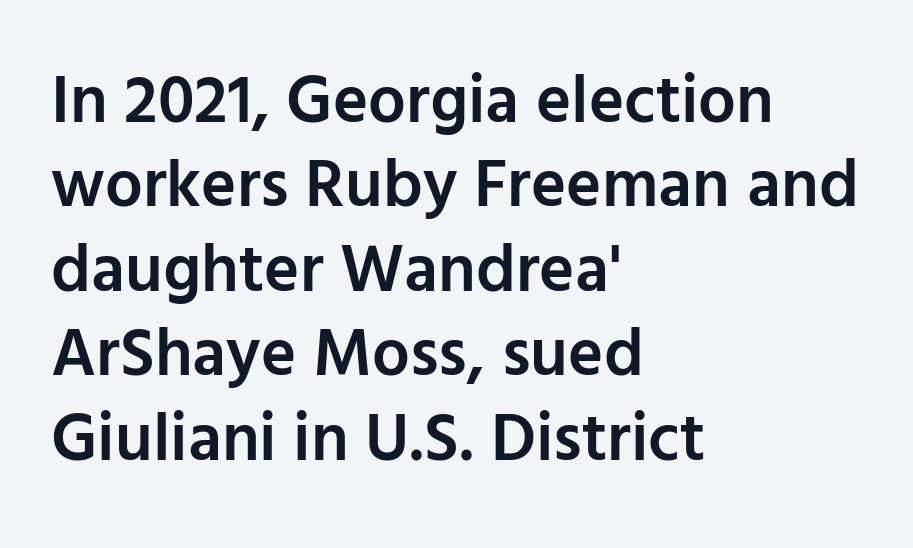
The string is rendered with underlining switched off. Compared with typical paragraphs, the rows here are spaced about the same. Notice the strokes are somewhat thickened but not fully heavy: this is a semibold. The rendering keeps characters at their native spacing. Italic? Not at all — the glyphs are vertical.
